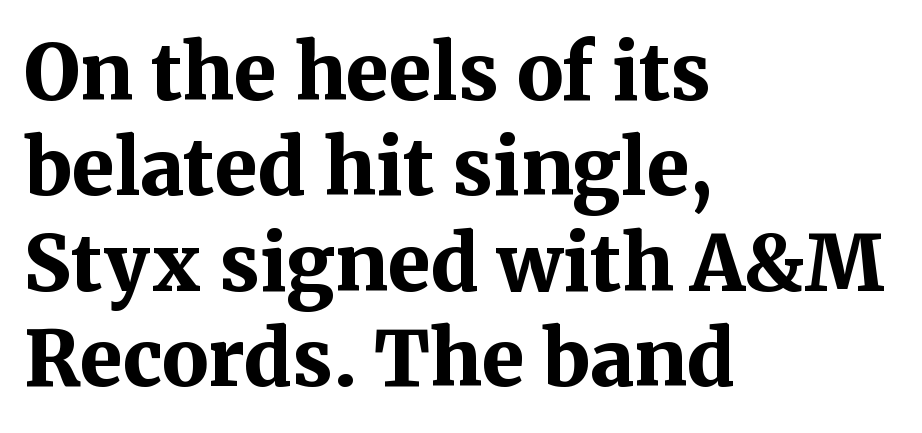
Stroke terminals: seriffed. The typesetter chose a ragged-right arrangement here. Think of a printed novel: that variable character pitch is what you see here. This rendering features lettering with no underline. Quick note: not italic, upright. How are the letters spaced? Ordinarily, with no added tracking.
